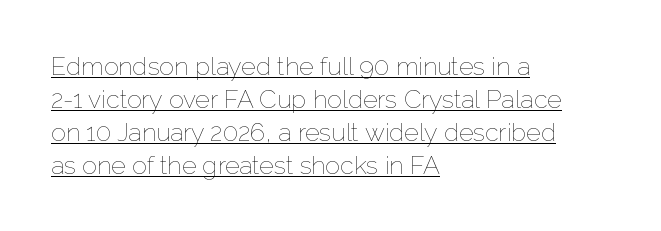
Is the letter spacing exaggerated? No — it looks like the ordinary default. Designer's note — italics off, roman on. Students, observe: this is what conventionally led text looks like. Layout note: lines flush left. Glance below the letters and you will spot a drawn line. Stems and bowls with no extra thickness — not bold.
